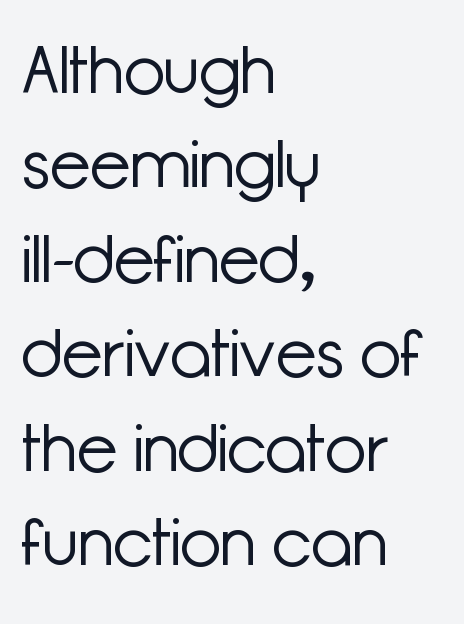
The image shows 67 px light sans-serif type, upright; set left-aligned, normal line spacing (1.41x), normal letter spacing, not underlined; low stroke contrast and a medium x-height.
